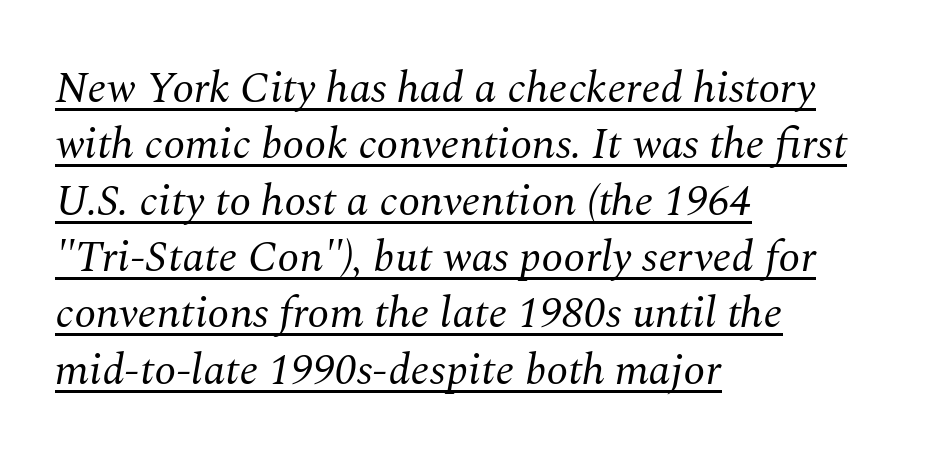
{"serif": "yes", "italic": "yes", "lean": "right", "slant_degrees": 10, "bold": "no", "weight": "regular", "width": "normal", "stroke_contrast": "medium", "x_height": "medium", "monospaced": "no", "underline": "yes", "align": "left", "line_spacing": "normal", "line_spacing_ratio": 1.28, "letter_spacing": "normal", "letter_spacing_em": 0.0, "glyph_px": 44}
